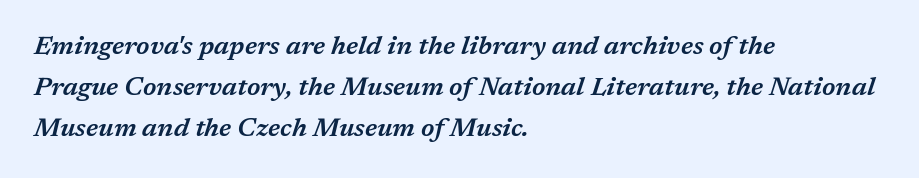
Words float on clear page, feet unadorned. The passage shown has conventional tracking throughout. Style check: oblique. Is the block centered? No — it sits flush against the left margin. Summary of vertical rhythm: regular, with standard interline spacing.
